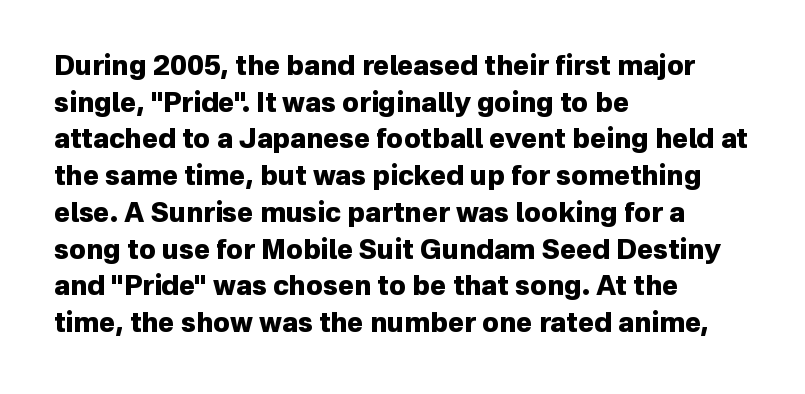
{"italic": "no", "bold": "yes", "underline": "no", "align": "left", "line_spacing": "normal", "line_spacing_ratio": 1.36, "letter_spacing": "normal", "letter_spacing_em": 0.0, "glyph_px": 27}
